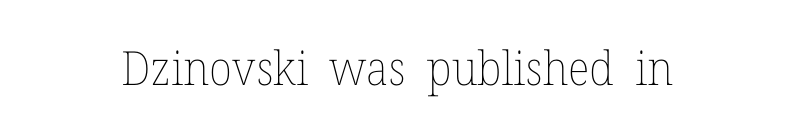
Ordinary non-slanted type is in use. The weight would be labelled regular, book, light, or lighter still. Check the space under the baseline: it is left empty. The gaps between neighbouring characters are ordinary and unremarkable. Note the varied advance widths — an 'i' is clearly narrower than an 'm'.
